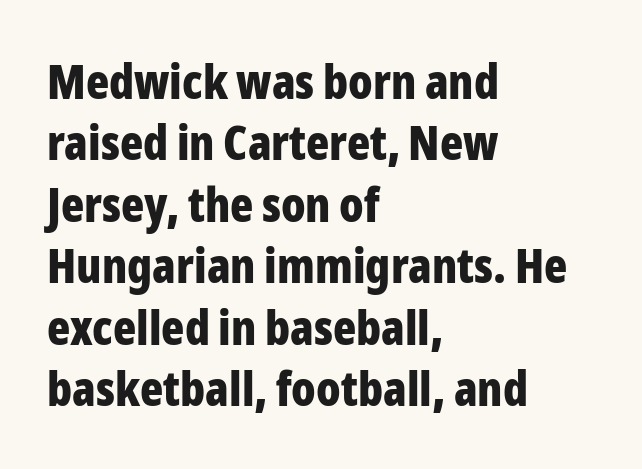
Compared with a centered layout, this one pins lines to the left instead. Type style note: lacks serifs. Here the designer chose a conventional face with non-uniform glyph widths. Standard letterfit; no display-style spreading of the glyphs. Upright lettering throughout.
